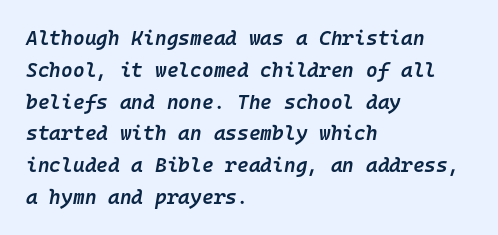
Q: Is the text bold? A: Semi-bold.
Q: Is the text italic (slanted)? A: Yes, it leans right by about 10 degrees.
Q: Is the text underlined? A: No.
Q: How is the paragraph aligned? A: Left-aligned.
Q: Is the spacing between letters normal or unusually wide? A: Normal.
Q: Is the spacing between lines tight, normal or loose? A: Normal.
